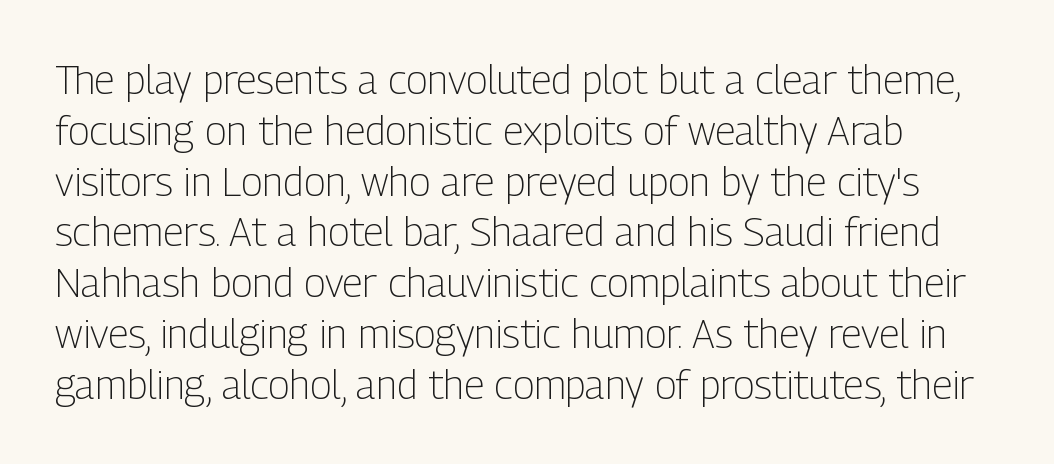
The image shows 40 px light, condensed sans-serif type, upright; set left-aligned, normal line spacing (1.27x), normal letter spacing, not underlined; low stroke contrast and a medium x-height.
